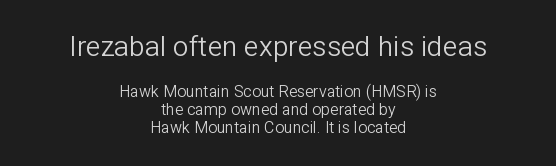
Q: Is the text bold? A: No.
Q: Is the text italic (slanted)? A: No, it is upright.
Q: Is the typeface a serif or a sans-serif typeface? A: Sans-serif.
Q: Is the text underlined? A: No.
Q: How is the paragraph aligned? A: Centered.
Q: Is the spacing between letters normal or unusually wide? A: Normal.
Q: Is the spacing between lines tight, normal or loose? A: Tight.
Q: Which block of text is set in a larger size, the first (top) or the second (bottom)? A: The first (top) one.
Q: Width (condensed, normal, or wide)? A: Normal.
Q: Stroke contrast? A: Low.
Q: x-height? A: Medium.
Q: Monospaced? A: No.
